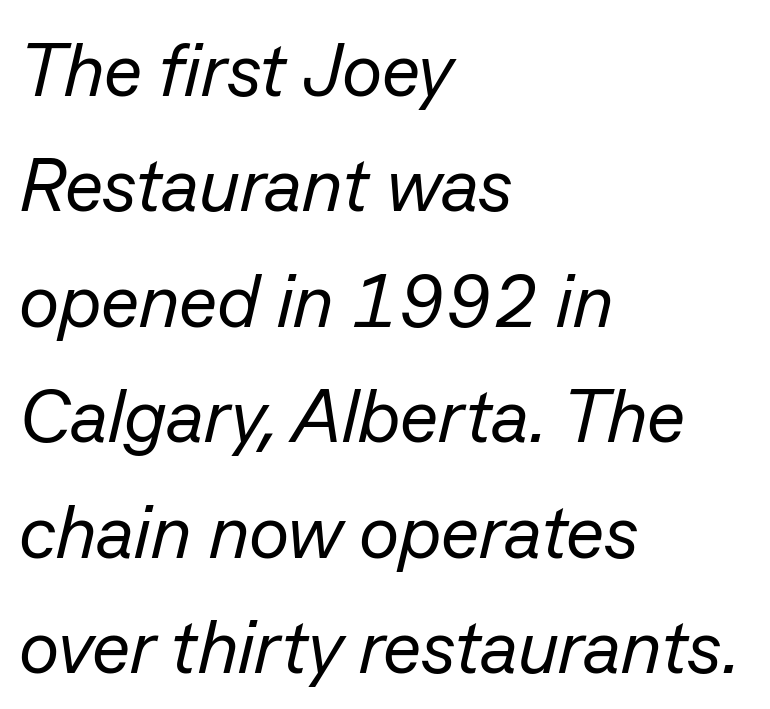
The image shows 75 px regular-weight type, italic (leaning right); set left-aligned, normal line spacing (1.54x), normal letter spacing, not underlined; low stroke contrast and a medium x-height.
